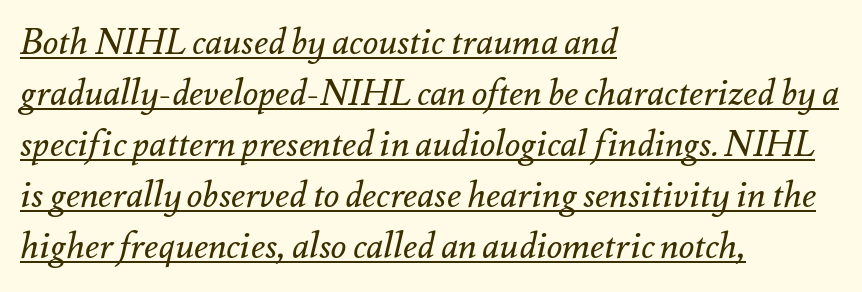
Q: Is the text bold? A: No.
Q: Is the text italic (slanted)? A: Yes, it leans right by about 12 degrees.
Q: Is the text underlined? A: Yes.
Q: How is the paragraph aligned? A: Left-aligned.
Q: Is the spacing between letters normal or unusually wide? A: Normal.
Q: Is the spacing between lines tight, normal or loose? A: Normal.
Q: Width (condensed, normal, or wide)? A: Normal.
Q: Stroke contrast? A: Medium.
Q: x-height? A: Small.
Q: Monospaced? A: No.
